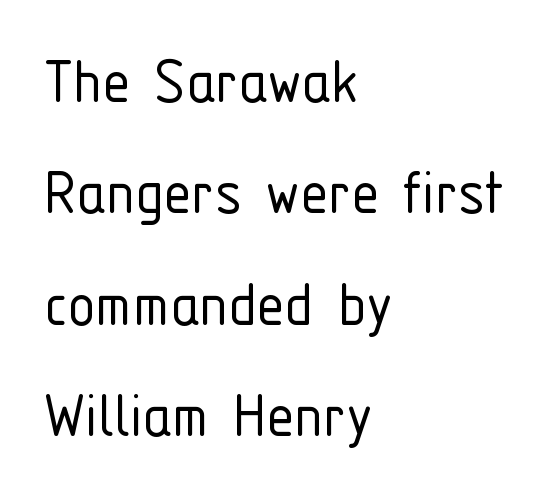
To sum up the face: it is a sans, with no serifs. Nope, not italic — everything's standing straight. Honestly, the row spacing looks completely unremarkable. The rag falls on the right side of this text block.
